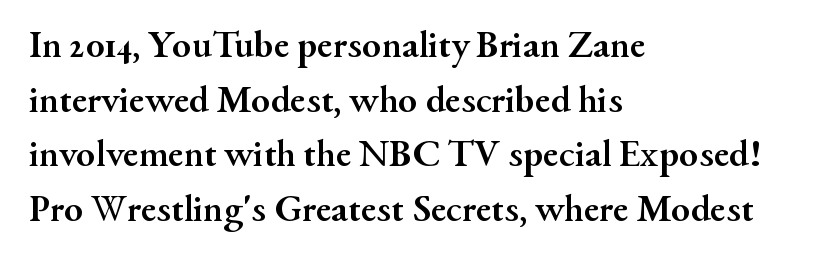
The typesetter chose a ragged-right arrangement here. What kind of face is this? One with serifs. Stroke thickness is high; the sample reads as a true bold. Rule under the text: the space is simply empty. The lettering holds an erect, upright posture throughout. Horizontal bands of white between lines are of average thickness.
